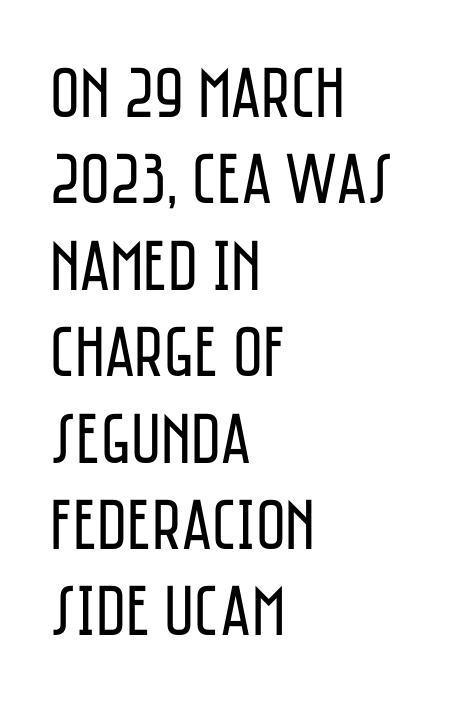
Glyph-to-glyph distance matches everyday printed text. The glyphs in this specimen are sans serif. Stems here are at most as thick as an everyday book face. The space directly below the letters is spotless. A typesetter would call this proportional, since set widths differ per character. When letters stand straight like this, we call the style roman or upright.
